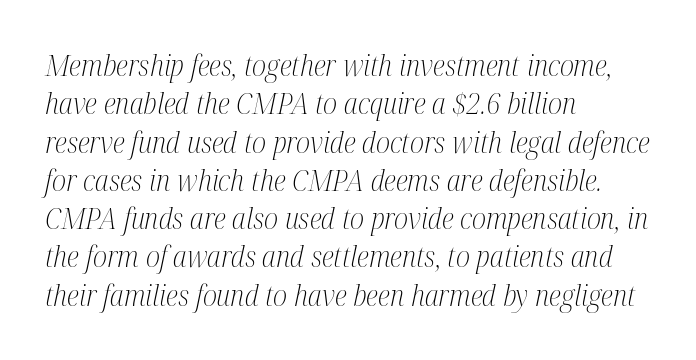
These lines sit exactly where default settings would place them. Think of a printed novel: that variable character pitch is what you see here. The characters display serif detailing at their extremities. This rendering uses left alignment, leaving the right contour irregular. Observe the lean: these are italic letterforms. Quick note: underline off.
